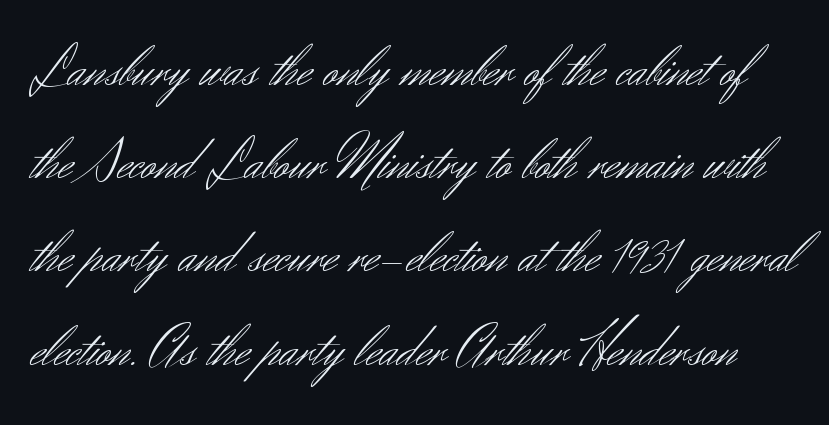
A typesetter would call this leading conventional body-copy spacing. The rendering uses natural spacing where letterforms have individual widths. The words here are not underlined. Note: no serifs on the glyphs.
